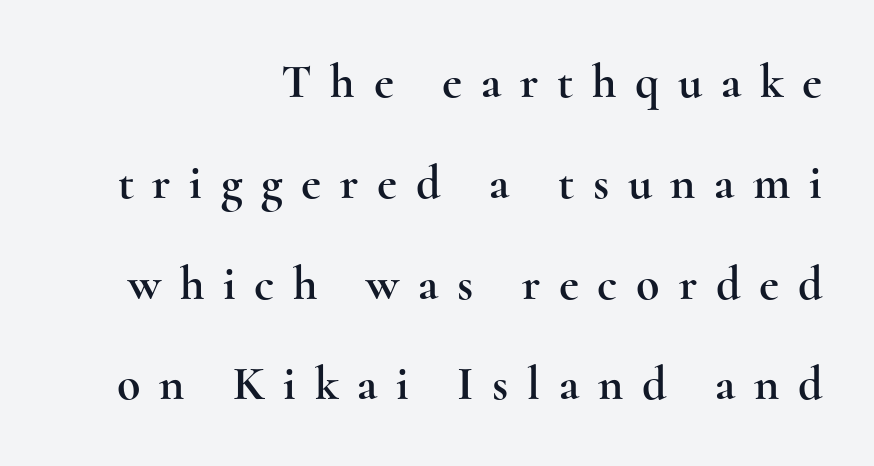
{"serif": "yes", "italic": "no", "width": "wide", "x_height": "small", "monospaced": "no", "underline": "no", "align": "right", "line_spacing": "loose", "line_spacing_ratio": 2.1, "letter_spacing": "wide", "letter_spacing_em": 0.39, "glyph_px": 48}
